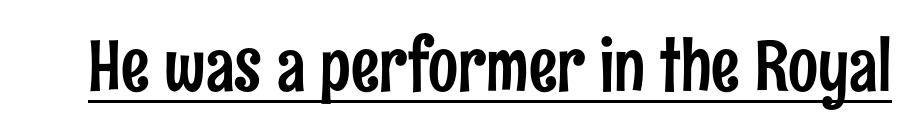
Character widths vary here, with narrow letters taking less room than wide ones. Is the letter spacing exaggerated? No — it looks like the ordinary default. A rule runs beneath these lines of type. Serif or sans? Sans — the stroke terminals are bare.
